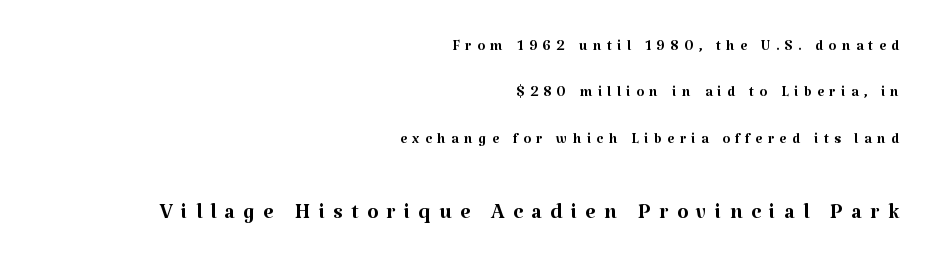
Q: Is the text bold? A: No.
Q: Is the text italic (slanted)? A: No, it is upright.
Q: Is the typeface a serif or a sans-serif typeface? A: Serif.
Q: Is the text underlined? A: No.
Q: How is the paragraph aligned? A: Right-aligned.
Q: Is the spacing between letters normal or unusually wide? A: Unusually wide.
Q: Is the spacing between lines tight, normal or loose? A: Loose.
Q: Which block of text is set in a larger size, the first (top) or the second (bottom)? A: The second (bottom) one.
Q: Width (condensed, normal, or wide)? A: Normal.
Q: Stroke contrast? A: Medium.
Q: x-height? A: Medium.
Q: Monospaced? A: No.
